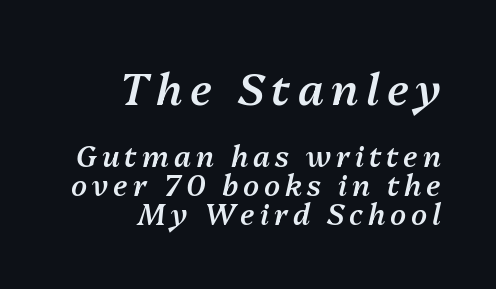
The image shows 44 px semibold type, italic (leaning right); set right-aligned, tight line spacing (1.0x), not underlined; the first (top) block is 1.52x larger; medium stroke contrast and a medium x-height.
